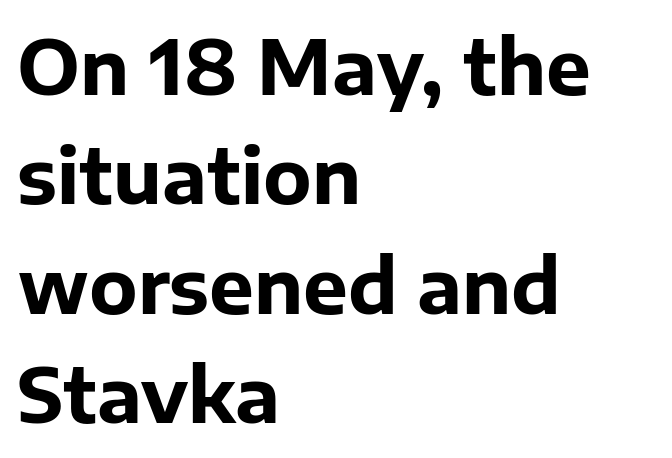
Q: Is the text bold? A: Yes.
Q: Is the text italic (slanted)? A: No, it is upright.
Q: Is the typeface a serif or a sans-serif typeface? A: Sans-serif.
Q: Is the text underlined? A: No.
Q: How is the paragraph aligned? A: Left-aligned.
Q: Is the spacing between letters normal or unusually wide? A: Normal.
Q: Is the spacing between lines tight, normal or loose? A: Normal.
Q: Width (condensed, normal, or wide)? A: Normal.
Q: Stroke contrast? A: Low.
Q: x-height? A: Medium.
Q: Monospaced? A: No.
